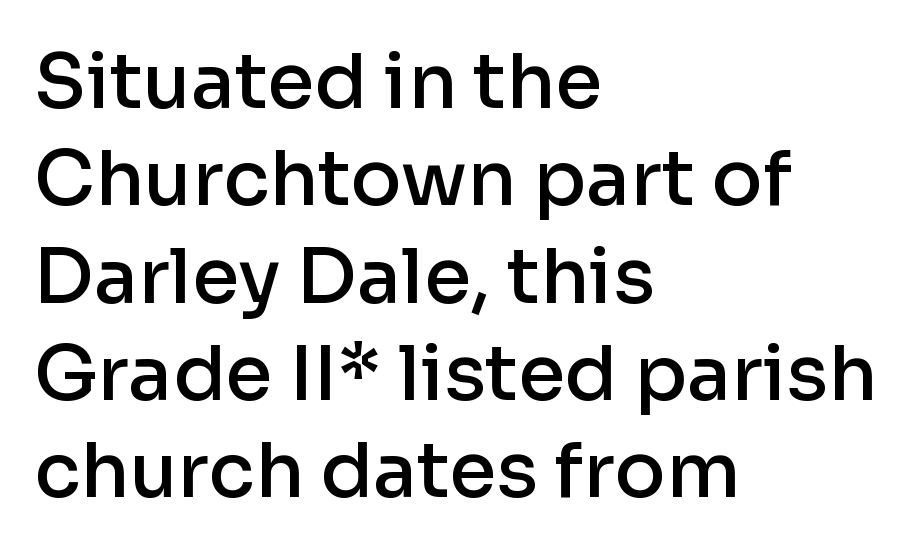
Q: Is the text bold? A: Semi-bold.
Q: Is the text italic (slanted)? A: No, it is upright.
Q: Is the typeface a serif or a sans-serif typeface? A: Sans-serif.
Q: Is the text underlined? A: No.
Q: How is the paragraph aligned? A: Left-aligned.
Q: Is the spacing between letters normal or unusually wide? A: Normal.
Q: Is the spacing between lines tight, normal or loose? A: Normal.
Q: Width (condensed, normal, or wide)? A: Normal.
Q: Stroke contrast? A: Low.
Q: x-height? A: Medium.
Q: Monospaced? A: No.
